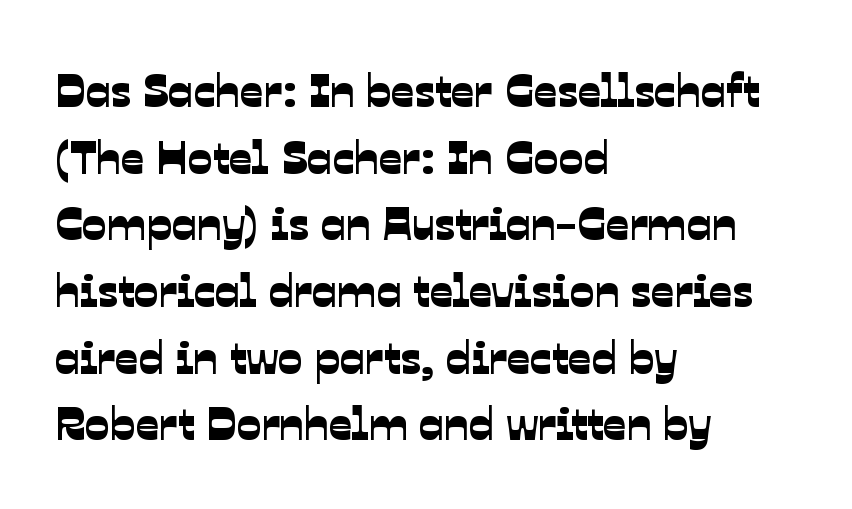
The image shows 46 px sans-serif type; set left-aligned, normal line spacing (1.45x), normal letter spacing, not underlined; low stroke contrast and a medium x-height.
